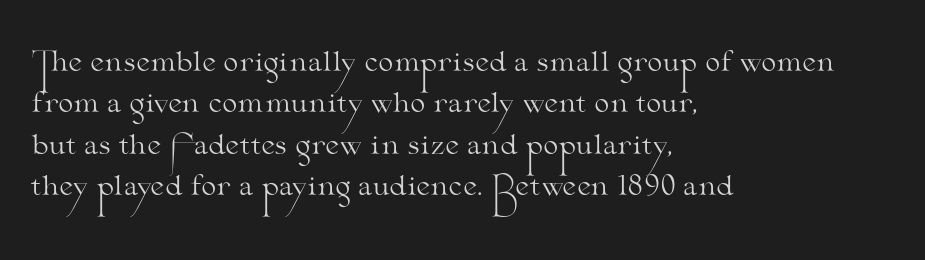
Q: Is the text bold? A: No.
Q: Is the text italic (slanted)? A: No, it is upright.
Q: Is the text underlined? A: No.
Q: How is the paragraph aligned? A: Left-aligned.
Q: Is the spacing between letters normal or unusually wide? A: Normal.
Q: Is the spacing between lines tight, normal or loose? A: Normal.
